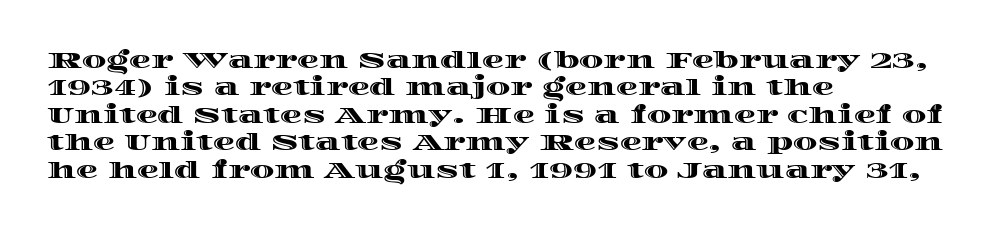
The image shows 22 px text type, upright; set left-aligned, normal line spacing (1.25x), normal letter spacing, not underlined.
